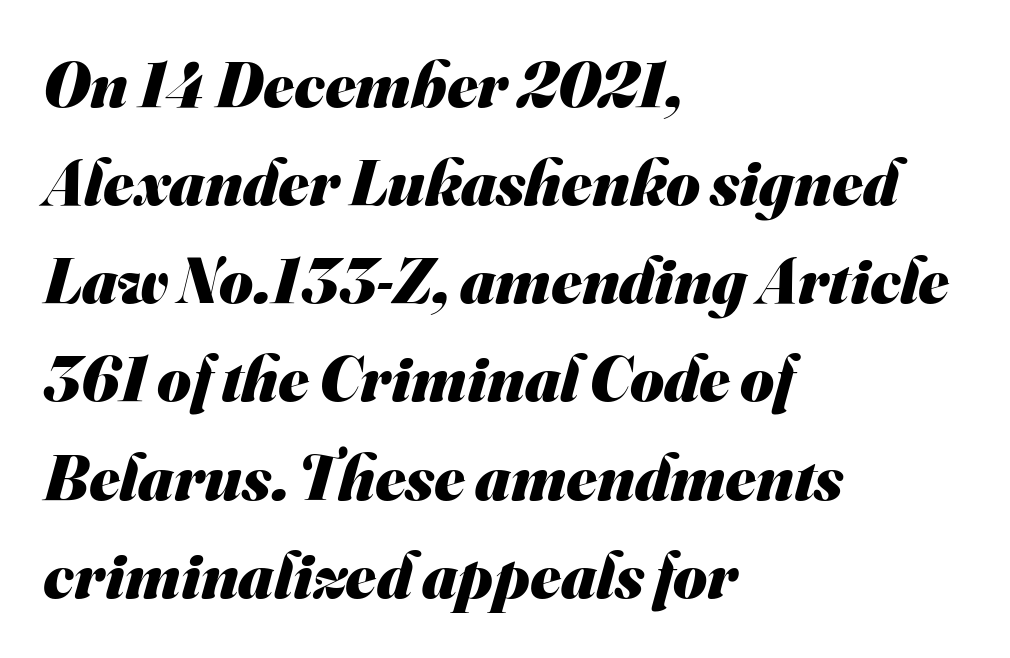
Q: Is the text bold? A: Yes.
Q: Is the typeface a serif or a sans-serif typeface? A: Sans-serif.
Q: Is the text underlined? A: No.
Q: How is the paragraph aligned? A: Left-aligned.
Q: Is the spacing between letters normal or unusually wide? A: Normal.
Q: Is the spacing between lines tight, normal or loose? A: Normal.
Q: Width (condensed, normal, or wide)? A: Normal.
Q: Stroke contrast? A: Medium.
Q: x-height? A: Small.
Q: Monospaced? A: No.
